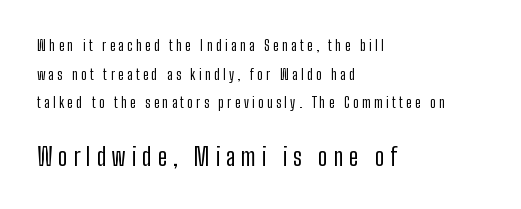
The image shows 24 px text type, upright; set left-aligned, loose line spacing (2.04x), unusually wide letter spacing (+0.24 em), not underlined; the second (bottom) block is 1.71x larger.
